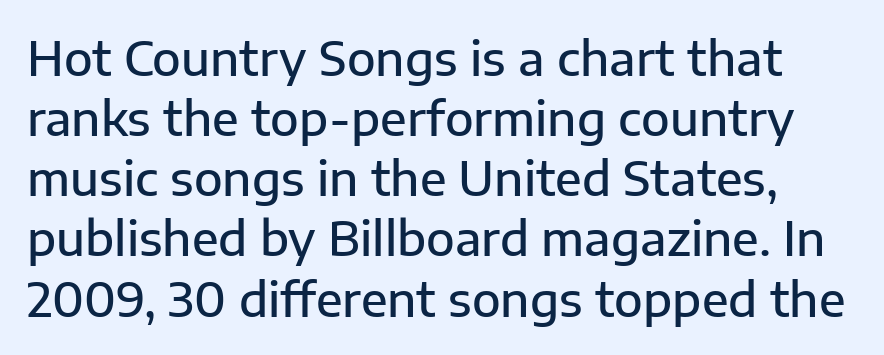
Each glyph is drawn with semibold strokes, heavier than normal yet not fully bold. A sans-serif font was chosen for this passage. The rendering keeps characters at their native spacing. This sample has the flowing, uneven cadence of proportional lettering. Words float on clear page, feet unadorned. Posture: vertical.
